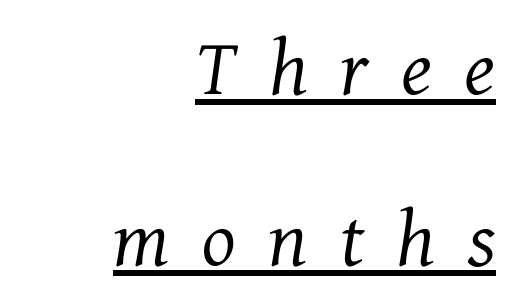
The image shows 79 px regular-weight serif type, italic (leaning right); set right-aligned, loose line spacing (2.16x), unusually wide letter spacing (+0.41 em), underlined; medium stroke contrast and a medium x-height.
